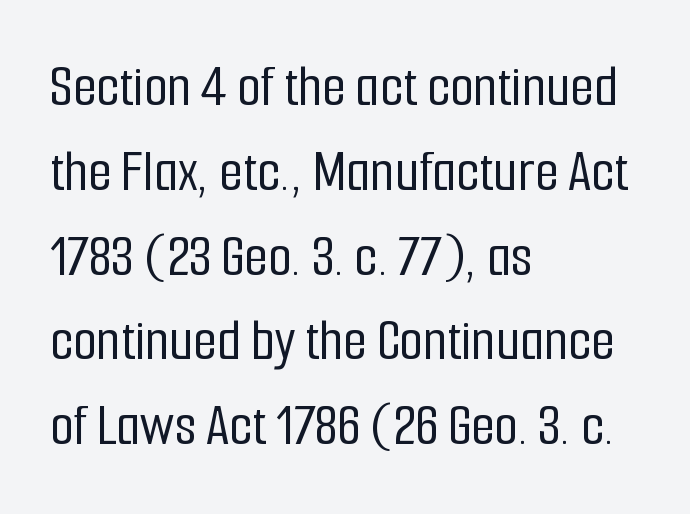
The image shows 61 px condensed sans-serif type, upright; set left-aligned, normal line spacing (1.39x), normal letter spacing, not underlined; low stroke contrast and a medium x-height.
